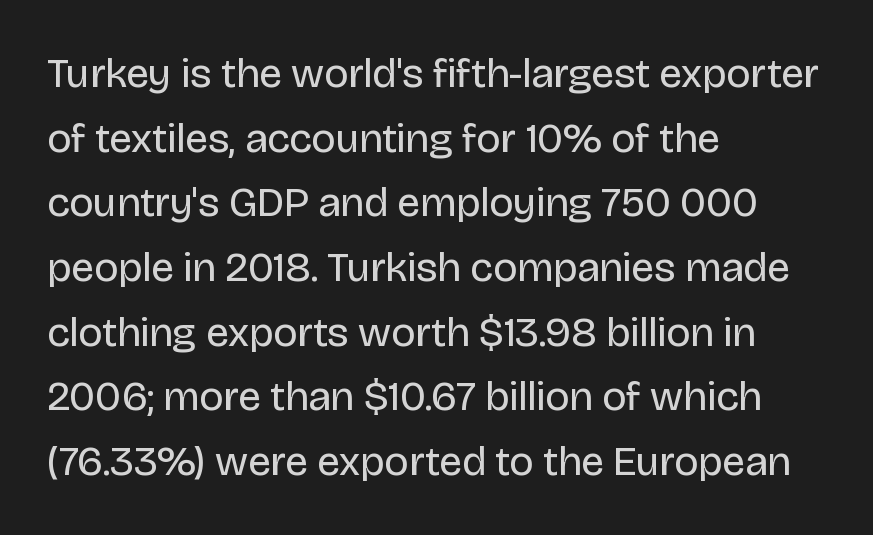
Q: Is the text bold? A: No.
Q: Is the text italic (slanted)? A: No, it is upright.
Q: Is the typeface a serif or a sans-serif typeface? A: Sans-serif.
Q: Is the text underlined? A: No.
Q: How is the paragraph aligned? A: Left-aligned.
Q: Is the spacing between letters normal or unusually wide? A: Normal.
Q: Is the spacing between lines tight, normal or loose? A: Normal.
Q: Width (condensed, normal, or wide)? A: Normal.
Q: Stroke contrast? A: Low.
Q: x-height? A: Large.
Q: Monospaced? A: No.
